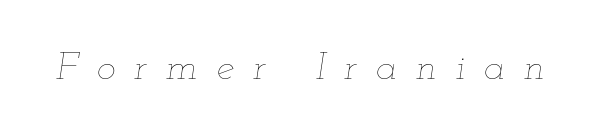
{"italic": "yes", "lean": "right", "slant_degrees": 12, "bold": "no", "weight": "thin", "width": "wide", "stroke_contrast": "low", "x_height": "small", "monospaced": "no", "underline": "no", "letter_spacing": "wide", "letter_spacing_em": 0.47, "glyph_px": 40}
